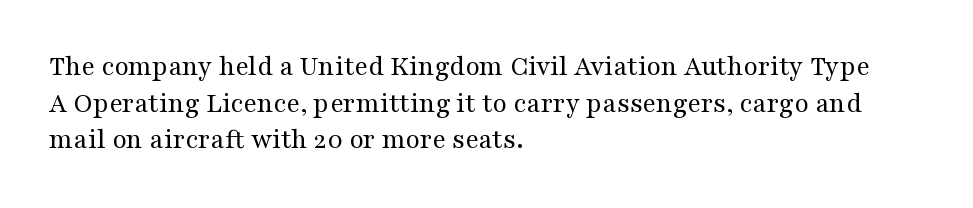
{"serif": "yes", "italic": "no", "bold": "no", "weight": "regular", "width": "wide", "stroke_contrast": "medium", "x_height": "medium", "monospaced": "no", "underline": "no", "align": "left", "line_spacing": "normal", "line_spacing_ratio": 1.26, "letter_spacing": "normal", "letter_spacing_em": 0.0, "glyph_px": 29}
